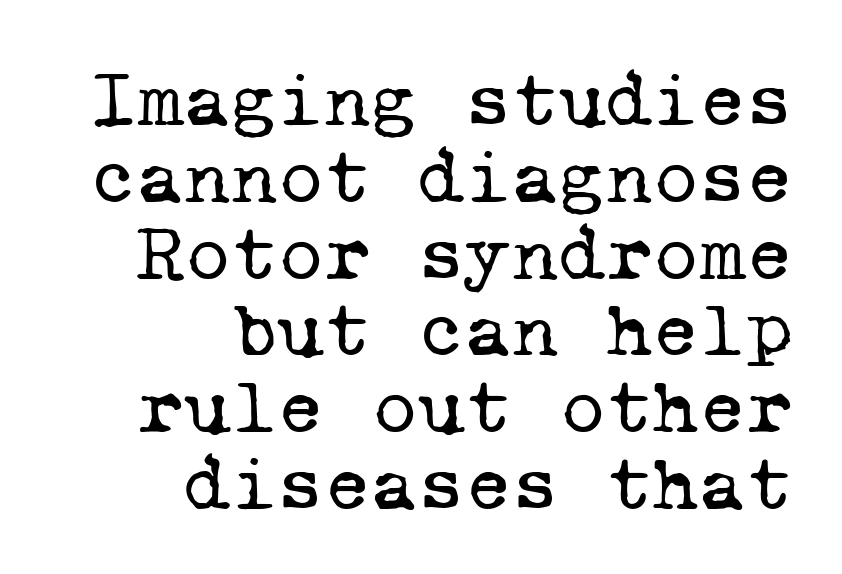
Q: Is the text bold? A: No.
Q: Is the typeface a serif or a sans-serif typeface? A: Serif.
Q: Is the text underlined? A: No.
Q: How is the paragraph aligned? A: Right-aligned.
Q: Is the spacing between letters normal or unusually wide? A: Normal.
Q: Is the spacing between lines tight, normal or loose? A: Tight.
Q: Width (condensed, normal, or wide)? A: Normal.
Q: Stroke contrast? A: Low.
Q: x-height? A: Medium.
Q: Monospaced? A: Yes.
